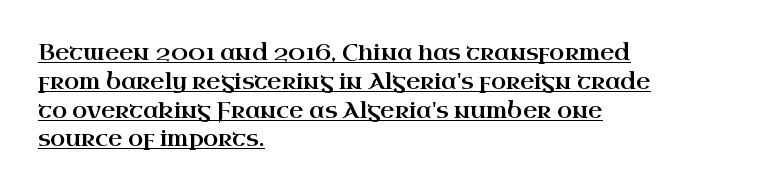
Q: Is the text italic (slanted)? A: No, it is upright.
Q: Is the text underlined? A: Yes.
Q: How is the paragraph aligned? A: Left-aligned.
Q: Is the spacing between letters normal or unusually wide? A: Normal.
Q: Is the spacing between lines tight, normal or loose? A: Normal.
